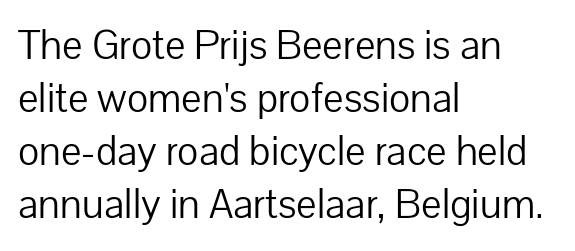
The image shows 43 px light sans-serif type, upright; set left-aligned, line spacing 1.23x, normal letter spacing, not underlined; low stroke contrast and a medium x-height.
